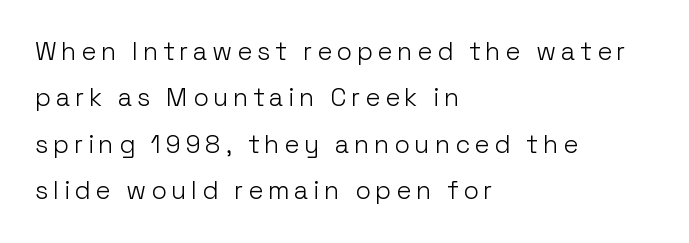
The image shows 25 px text type, upright; set left-aligned, line spacing 1.86x, not underlined.
